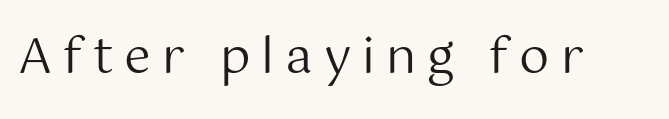
Q: Is the text bold? A: No.
Q: Is the text italic (slanted)? A: No, it is upright.
Q: Is the typeface a serif or a sans-serif typeface? A: Sans-serif.
Q: Is the text underlined? A: No.
Q: Is the spacing between letters normal or unusually wide? A: Unusually wide.
Q: Width (condensed, normal, or wide)? A: Normal.
Q: Stroke contrast? A: Medium.
Q: x-height? A: Medium.
Q: Monospaced? A: No.
